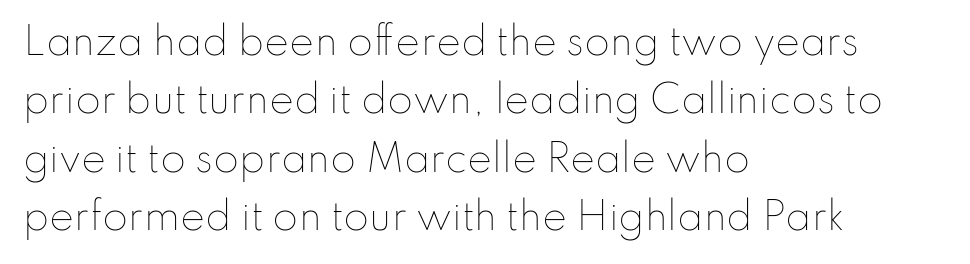
Q: Is the text bold? A: No.
Q: Is the text italic (slanted)? A: No, it is upright.
Q: Is the text underlined? A: No.
Q: How is the paragraph aligned? A: Left-aligned.
Q: Is the spacing between letters normal or unusually wide? A: Normal.
Q: Is the spacing between lines tight, normal or loose? A: Normal.
Q: Width (condensed, normal, or wide)? A: Normal.
Q: Stroke contrast? A: Low.
Q: x-height? A: Small.
Q: Monospaced? A: No.
